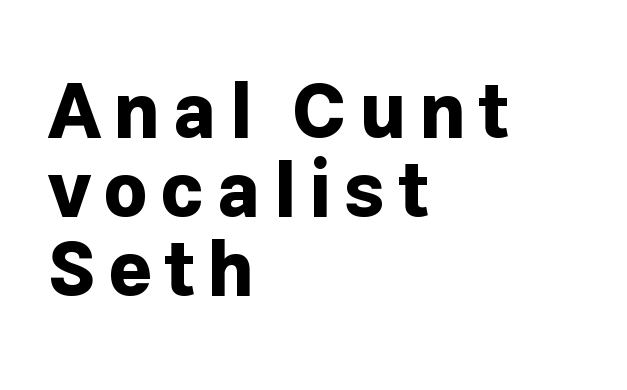
Q: Is the text bold? A: Yes.
Q: Is the text italic (slanted)? A: No, it is upright.
Q: Is the typeface a serif or a sans-serif typeface? A: Sans-serif.
Q: Is the text underlined? A: No.
Q: How is the paragraph aligned? A: Left-aligned.
Q: Is the spacing between lines tight, normal or loose? A: Tight.
Q: Width (condensed, normal, or wide)? A: Normal.
Q: Stroke contrast? A: Low.
Q: x-height? A: Medium.
Q: Monospaced? A: No.
